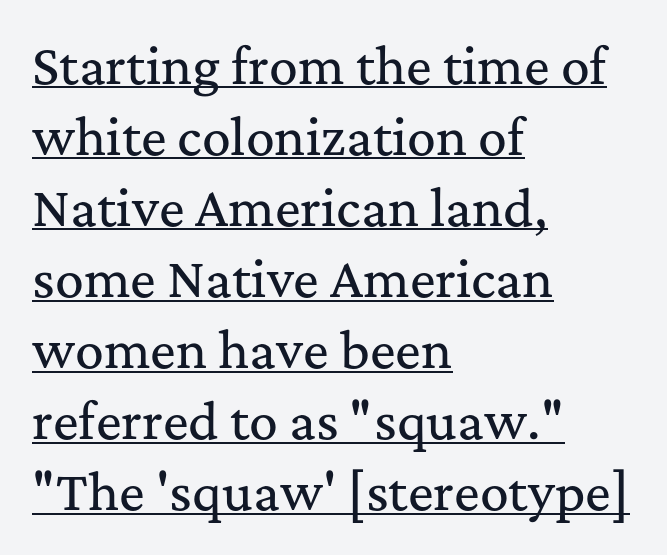
Q: Is the text italic (slanted)? A: No, it is upright.
Q: Is the typeface a serif or a sans-serif typeface? A: Serif.
Q: Is the text underlined? A: Yes.
Q: How is the paragraph aligned? A: Left-aligned.
Q: Is the spacing between letters normal or unusually wide? A: Normal.
Q: Is the spacing between lines tight, normal or loose? A: Normal.
Q: Width (condensed, normal, or wide)? A: Normal.
Q: Stroke contrast? A: Medium.
Q: x-height? A: Medium.
Q: Monospaced? A: No.
